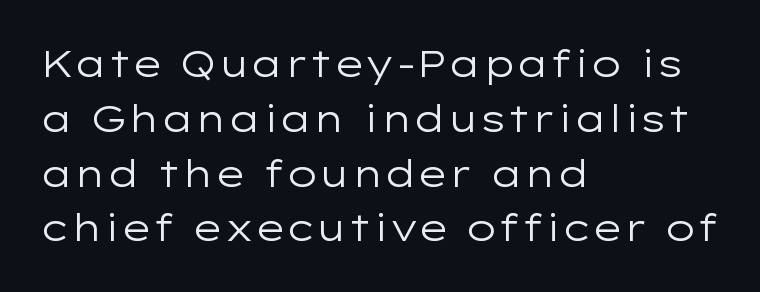
Q: Is the text bold? A: No.
Q: Is the text italic (slanted)? A: No, it is upright.
Q: Is the typeface a serif or a sans-serif typeface? A: Sans-serif.
Q: Is the text underlined? A: No.
Q: How is the paragraph aligned? A: Left-aligned.
Q: Is the spacing between letters normal or unusually wide? A: Normal.
Q: Is the spacing between lines tight, normal or loose? A: Normal.
Q: Width (condensed, normal, or wide)? A: Wide.
Q: Stroke contrast? A: Low.
Q: x-height? A: Medium.
Q: Monospaced? A: No.
